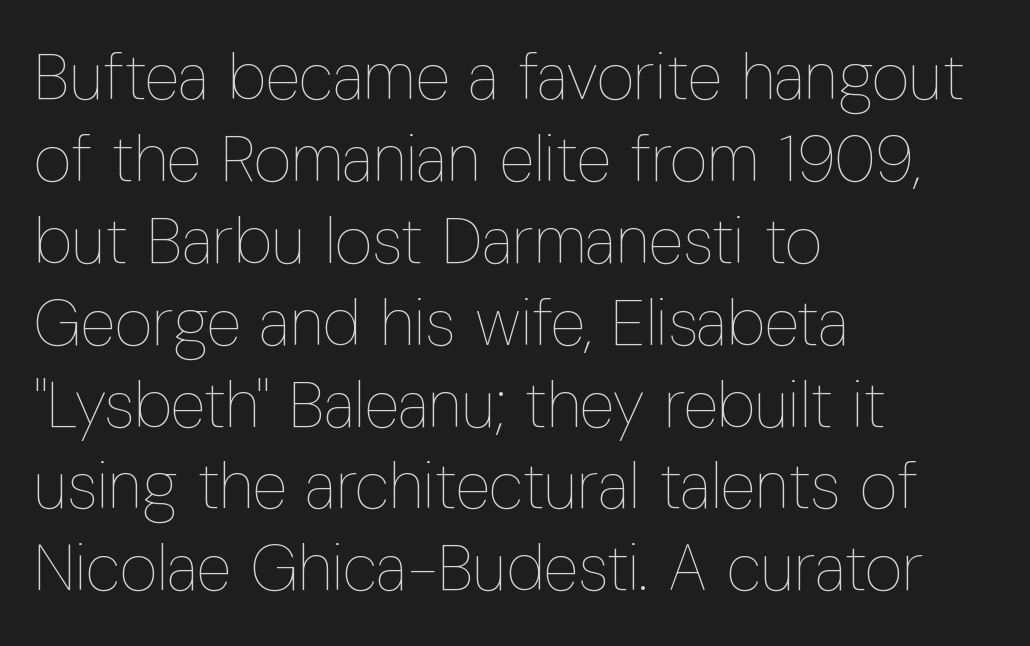
The image shows 65 px thin, condensed type, upright; set left-aligned, normal line spacing (1.26x), normal letter spacing, not underlined; low stroke contrast and a medium x-height.
